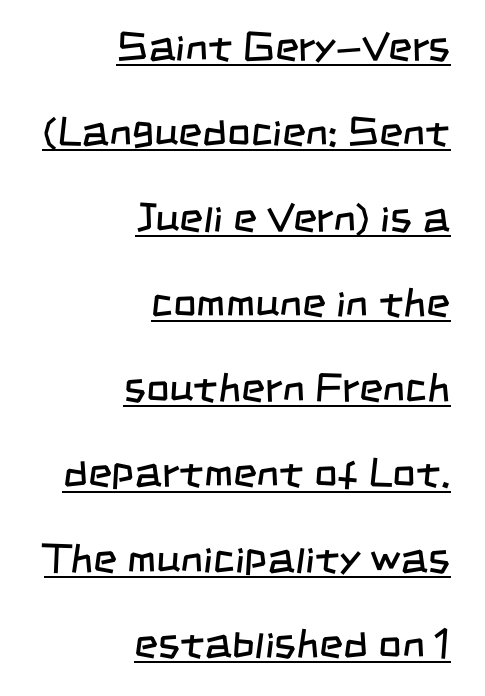
Varying glyph widths throughout — classic text-font behaviour. Grotesque or geometric, the face here clearly has no serifs. How would I describe the line gaps? Wide and relaxed. Each stroke keeps to a modest, everyday thickness or less. Each line of the rendering has a horizontal stroke beneath the glyphs. The letterforms sit shoulder to shoulder at normal distance.
